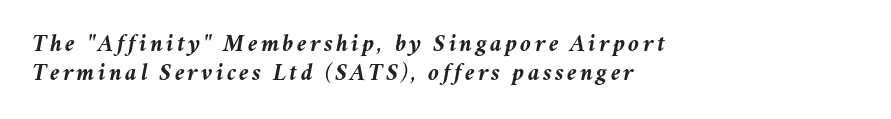
Q: Is the text bold? A: Yes.
Q: Is the text italic (slanted)? A: Yes, it leans right by about 11 degrees.
Q: Is the text underlined? A: No.
Q: How is the paragraph aligned? A: Left-aligned.
Q: Is the spacing between lines tight, normal or loose? A: Tight.
